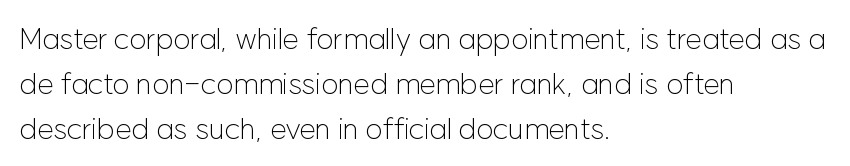
The weight would be labelled regular, book, light, or lighter still. Font category for this specimen: sans-serif. These lines are rendered in a variable-pitch font. Is the letter spacing exaggerated? No — it looks like the ordinary default.
